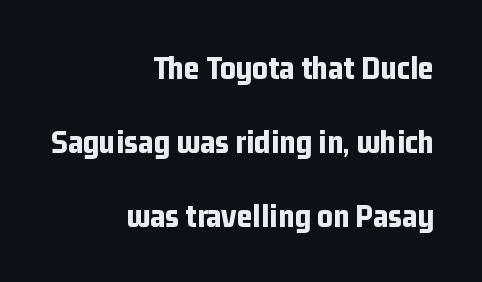
Q: Is the text bold? A: Yes.
Q: Is the text italic (slanted)? A: No, it is upright.
Q: Is the typeface a serif or a sans-serif typeface? A: Sans-serif.
Q: Is the text underlined? A: No.
Q: How is the paragraph aligned? A: Right-aligned.
Q: Is the spacing between letters normal or unusually wide? A: Normal.
Q: Is the spacing between lines tight, normal or loose? A: Loose.
Q: Width (condensed, normal, or wide)? A: Condensed.
Q: Stroke contrast? A: Low.
Q: x-height? A: Medium.
Q: Monospaced? A: No.
